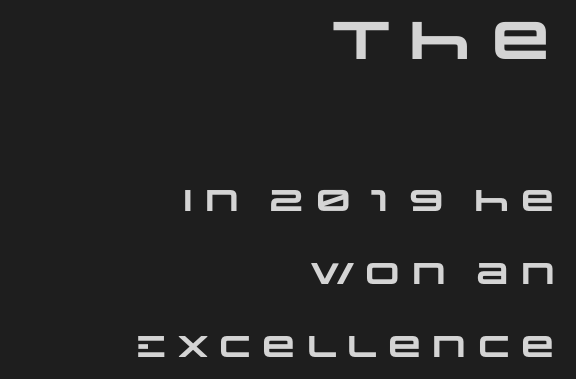
The image shows 53 px heavy, wide sans-serif type; set right-aligned, loose line spacing (2.43x), normal letter spacing, not underlined; the first (top) block is 1.77x larger; low stroke contrast and a large x-height.
